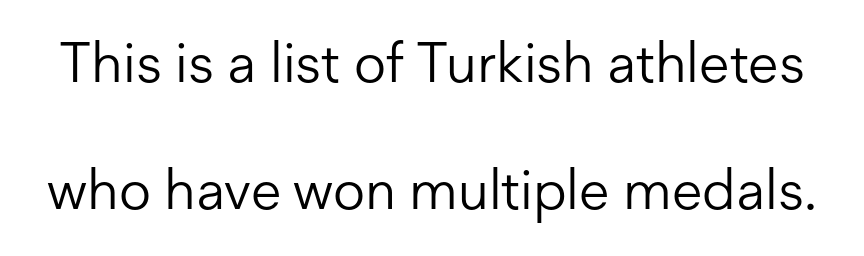
The image shows 56 px light sans-serif type, upright; set loose line spacing (2.26x), normal letter spacing, not underlined; low stroke contrast and a medium x-height.
